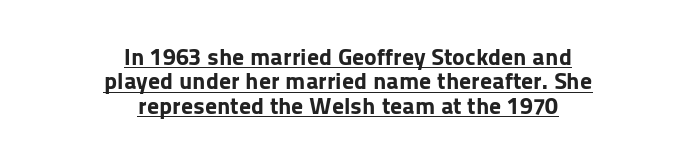
The image shows 24 px bold type, upright; set centered, tight line spacing (1.02x), normal letter spacing, underlined.
